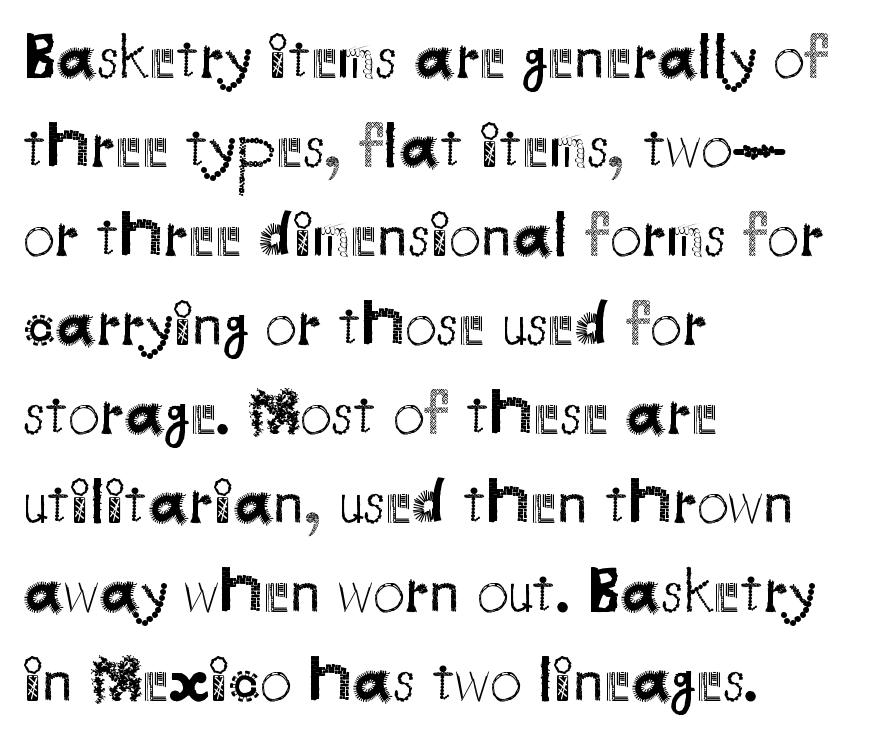
The typeface chosen for these lines omits serifs. The area under the type is left untouched. Which margin do the lines hug? The left one — the right edge is uneven. You could not count columns in this text — the font is proportionally spaced. Nope, not italic — everything's standing straight. The line-height multiplier appears to be the usual default.
